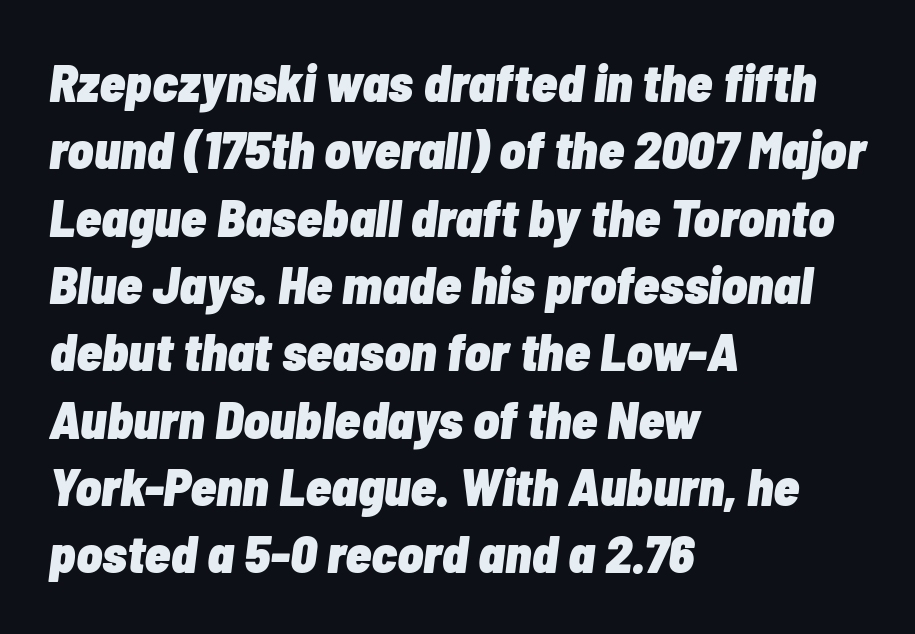
Q: Is the text bold? A: Yes.
Q: Is the text italic (slanted)? A: Yes, it leans right by about 7 degrees.
Q: Is the text underlined? A: No.
Q: How is the paragraph aligned? A: Left-aligned.
Q: Is the spacing between letters normal or unusually wide? A: Normal.
Q: Is the spacing between lines tight, normal or loose? A: Normal.
Q: Width (condensed, normal, or wide)? A: Condensed.
Q: Stroke contrast? A: Low.
Q: x-height? A: Medium.
Q: Monospaced? A: No.
